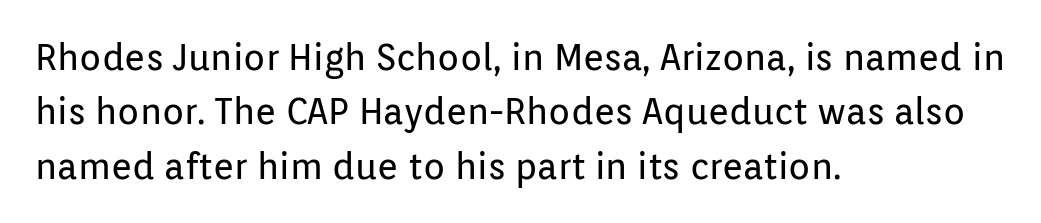
Q: Is the text bold? A: No.
Q: Is the text italic (slanted)? A: No, it is upright.
Q: Is the typeface a serif or a sans-serif typeface? A: Sans-serif.
Q: Is the text underlined? A: No.
Q: How is the paragraph aligned? A: Left-aligned.
Q: Is the spacing between letters normal or unusually wide? A: Normal.
Q: Is the spacing between lines tight, normal or loose? A: Normal.
Q: Width (condensed, normal, or wide)? A: Normal.
Q: Stroke contrast? A: Low.
Q: x-height? A: Medium.
Q: Monospaced? A: No.
